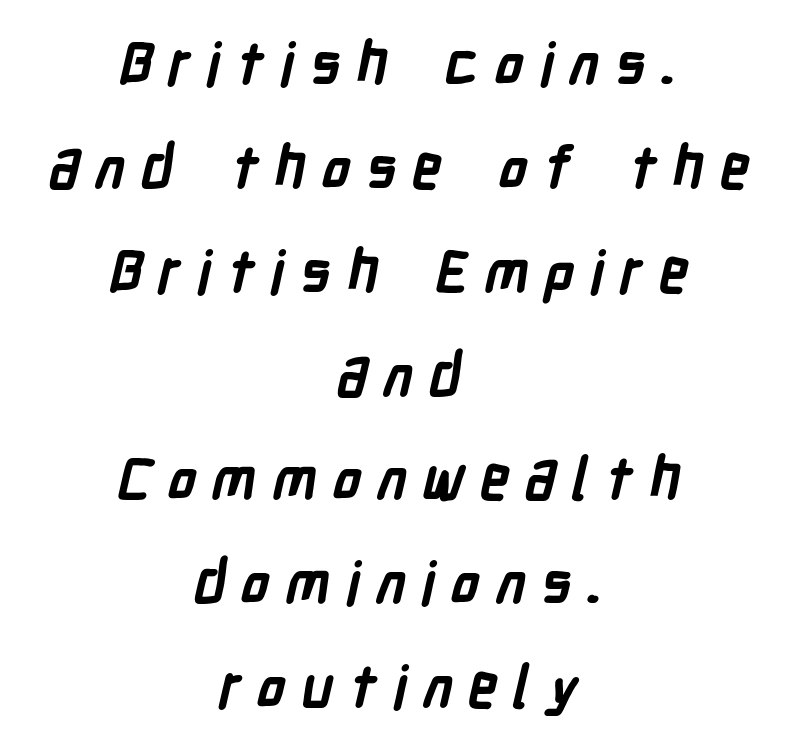
A typesetter would label this face a sans. Is the letter spacing exaggerated? Yes — the characters are pushed far apart. The passage shown is not underscored anywhere. Each glyph is drawn with heavy, bold strokes. Proportional: the letters do not fall into vertical columns.
